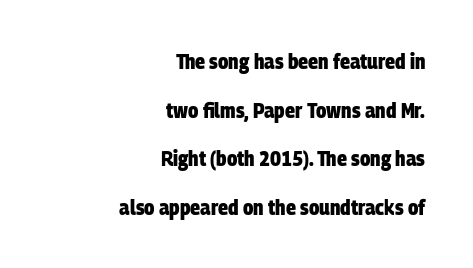
The image shows 21 px bold type; set right-aligned, loose line spacing (2.31x), normal letter spacing, not underlined.
